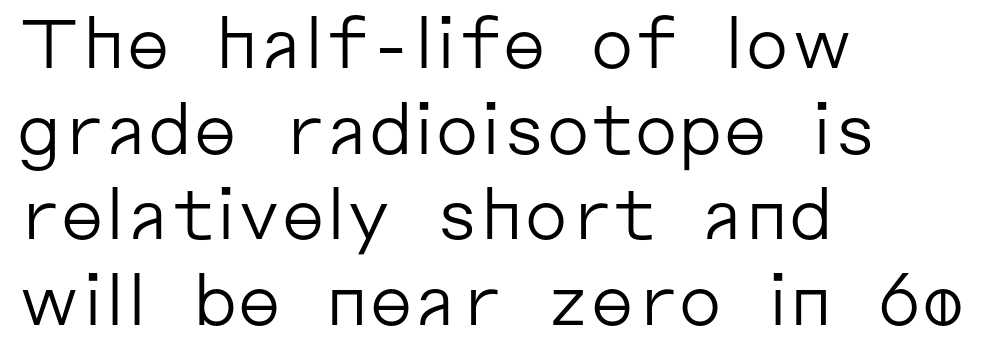
Note: no serifs on the glyphs. The space beneath each line is pristine and unruled. This rendering leaves character spacing at its baseline value. Proportional: the letters do not fall into vertical columns. A student would call this left alignment; a typographer would say flush left, rag right.
